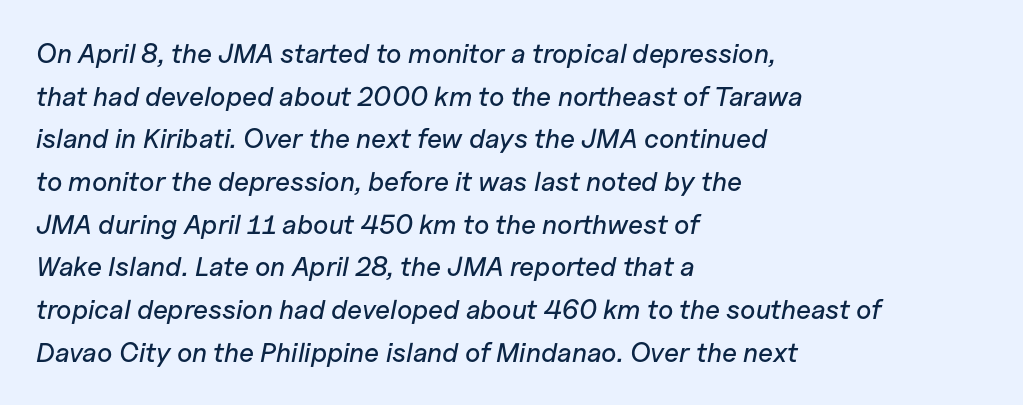
The image shows 27 px text type, italic (leaning right); set left-aligned, normal line spacing (1.58x), normal letter spacing, not underlined.
